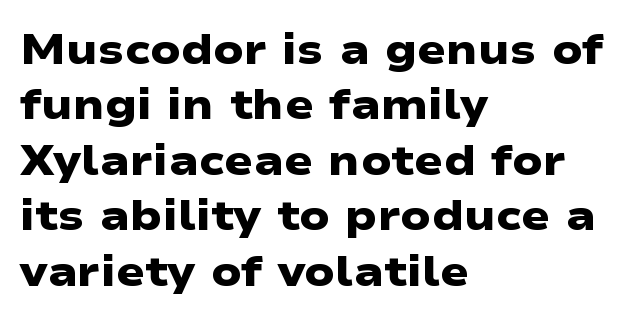
Grotesque or geometric, the face here clearly has no serifs. The strokes are fattened all the way to bold. The passage is arranged the way most books set body copy — flush left. This sample has the flowing, uneven cadence of proportional lettering. Notice how descenders clear the ascenders below comfortably — that's standard leading. Tracking here is standard; glyphs follow each other at the usual distance.
